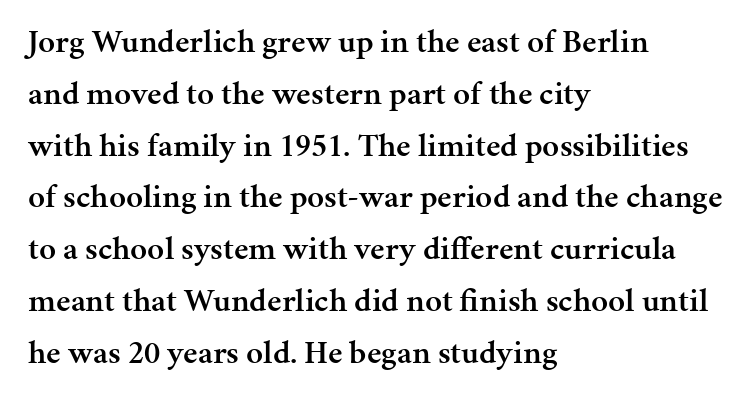
Honestly, the row spacing looks completely unremarkable. This sample uses plain, unmodified letter spacing. Here the designer chose a conventional face with non-uniform glyph widths. The setting favours the left margin, as ordinary paragraphs usually do.
